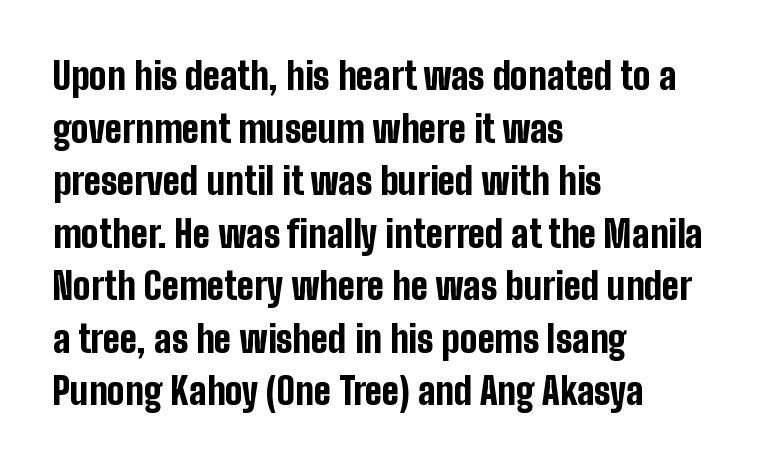
{"serif": "no", "italic": "no", "bold": "yes", "weight": "bold", "width": "condensed", "stroke_contrast": "low", "x_height": "medium", "monospaced": "no", "underline": "no", "align": "left", "line_spacing": "normal", "line_spacing_ratio": 1.42, "letter_spacing": "normal", "letter_spacing_em": 0.0, "glyph_px": 37}
